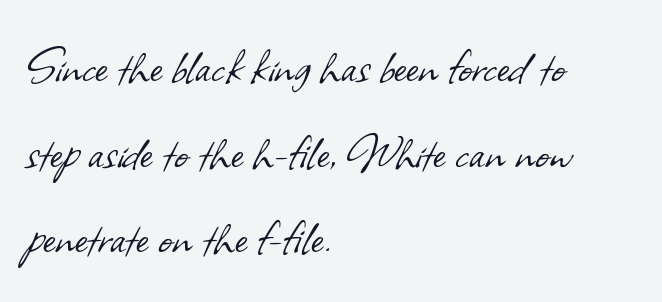
The image shows 59 px light sans-serif type; set left-aligned, normal line spacing (1.45x), normal letter spacing, not underlined; low stroke contrast and a small x-height.
